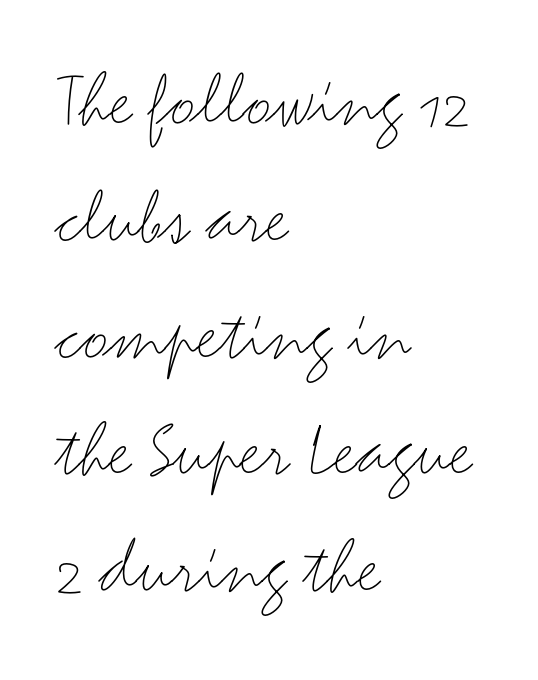
Quick note: interline space is typical. The face used here is rendered with its standard letterfit. Type style note: lacks serifs. Do the characters align in a grid? No, the font is proportional.
